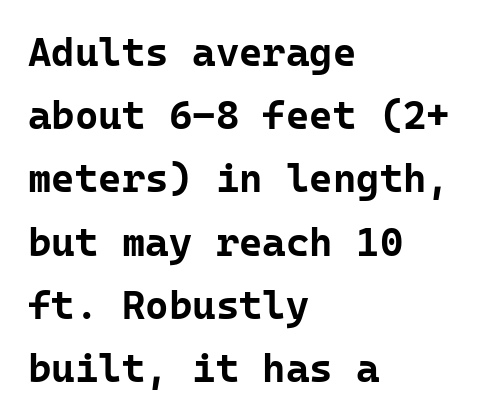
Fixed-width glyphs throughout — classic coding-font behaviour. Heavy, bold letterforms. All the whitespace from short lines collects on the right. Underline: absent.
